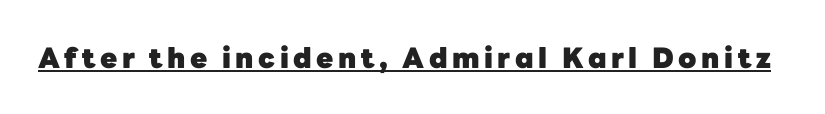
Q: Is the text bold? A: Yes.
Q: Is the text italic (slanted)? A: No, it is upright.
Q: Is the typeface a serif or a sans-serif typeface? A: Sans-serif.
Q: Is the text underlined? A: Yes.
Q: Width (condensed, normal, or wide)? A: Normal.
Q: Stroke contrast? A: Low.
Q: x-height? A: Medium.
Q: Monospaced? A: No.
